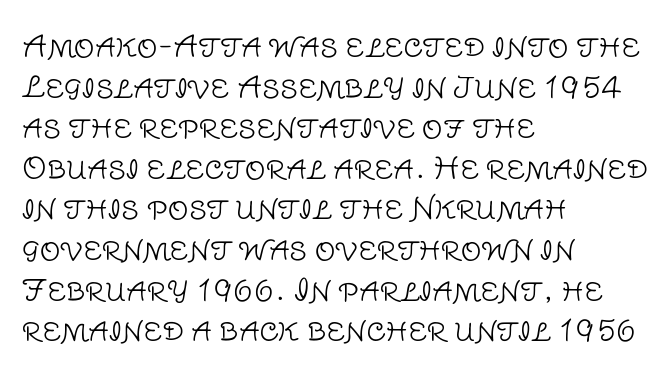
The font sits on the lighter half of the weight spectrum, regular included. These lines are composed in type without serifs. Each word holds together tightly as a unit, with standard inter-letter gaps. Plain, unruled lines of type.
